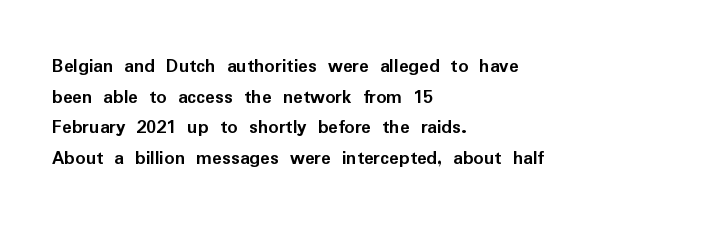
Underlining? Definitely not there. The paragraph has a hard left edge and a soft right edge. A typesetter would mark this as roman, not italic. What weight is shown? A full bold with thick strokes.
